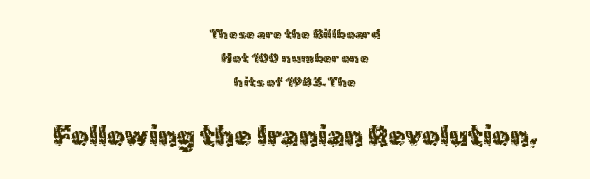
Of the two passages, the one underneath uses the larger point size. A typesetter would call this proportional, since set widths differ per character. Rule under the text: the space is simply empty. The tracking reads as untouched default to a designer's eye. Examine the stroke ends and you'll find no serifs.
